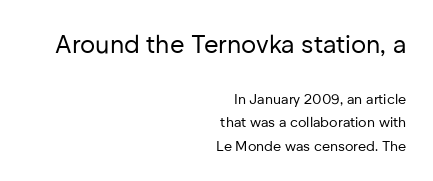
A light-to-regular cut is what we see here. The typography opts for an upright posture over an oblique one. Line endings align vertically; line beginnings do not. Note: larger setting up top, smaller setting below. Words appear dense and cohesive because spacing is normal. Anything drawn beneath the words? Only blank space.
